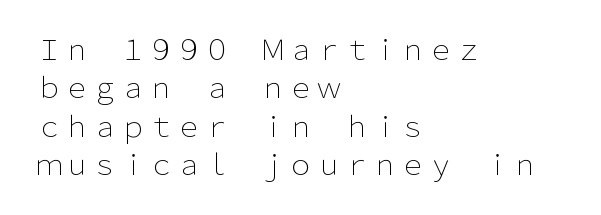
{"serif": "no", "italic": "no", "bold": "no", "weight": "light", "width": "normal", "stroke_contrast": "low", "x_height": "medium", "monospaced": "no", "underline": "no", "align": "left", "line_spacing": "normal", "line_spacing_ratio": 1.37, "letter_spacing": "normal", "letter_spacing_em": 0.0, "glyph_px": 28}
